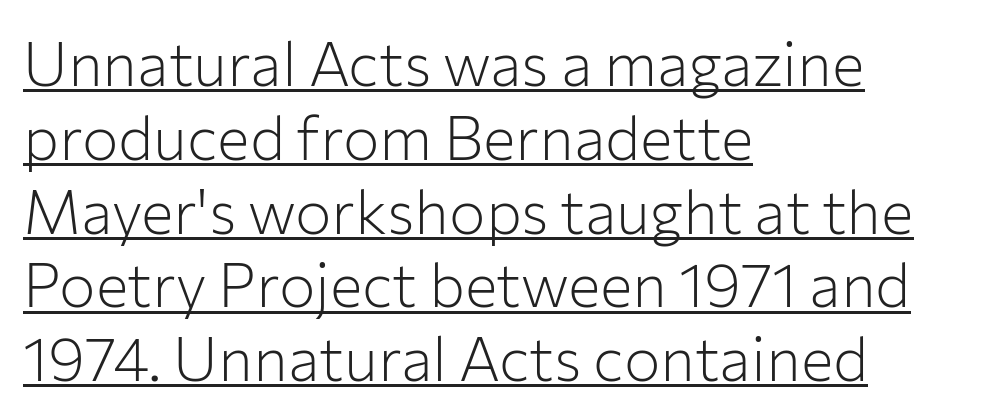
{"serif": "no", "italic": "no", "bold": "no", "weight": "light", "width": "normal", "stroke_contrast": "low", "x_height": "medium", "monospaced": "no", "underline": "yes", "align": "left", "line_spacing_ratio": 1.21, "letter_spacing": "normal", "letter_spacing_em": 0.0, "glyph_px": 61}
